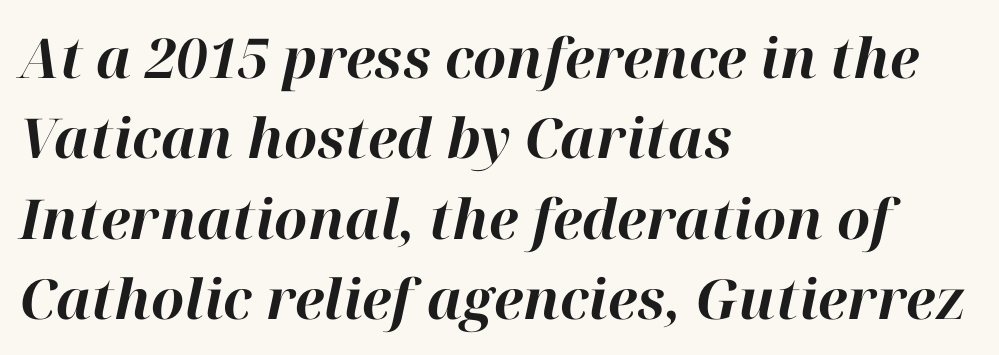
Q: Is the text bold? A: Yes.
Q: Is the text italic (slanted)? A: Yes, it leans right by about 12 degrees.
Q: Is the text underlined? A: No.
Q: How is the paragraph aligned? A: Left-aligned.
Q: Is the spacing between letters normal or unusually wide? A: Normal.
Q: Is the spacing between lines tight, normal or loose? A: Normal.
Q: Width (condensed, normal, or wide)? A: Normal.
Q: Stroke contrast? A: High.
Q: x-height? A: Medium.
Q: Monospaced? A: No.
